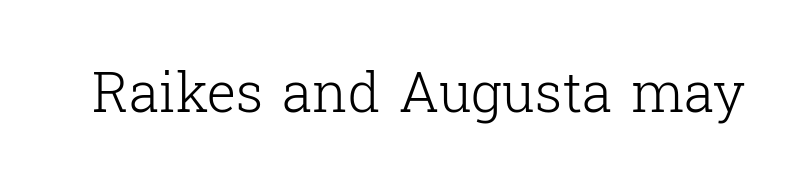
The image shows 55 px light serif type, upright; set normal letter spacing, not underlined; low stroke contrast and a medium x-height.
